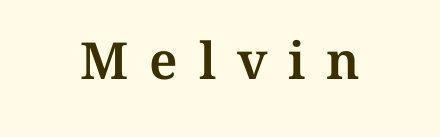
No italicization has been applied; the sample stays upright. Descenders hang freely into open space. Where is the straight margin? There isn't one; the lines are centered. A typesetter would call this proportional, since set widths differ per character.
